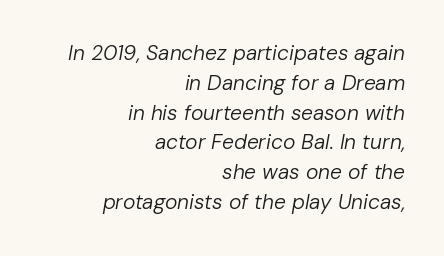
{"italic": "yes", "lean": "right", "slant_degrees": 10, "bold": "no", "underline": "no", "align": "right", "line_spacing": "normal", "line_spacing_ratio": 1.42, "letter_spacing": "normal", "letter_spacing_em": 0.0, "glyph_px": 21}
